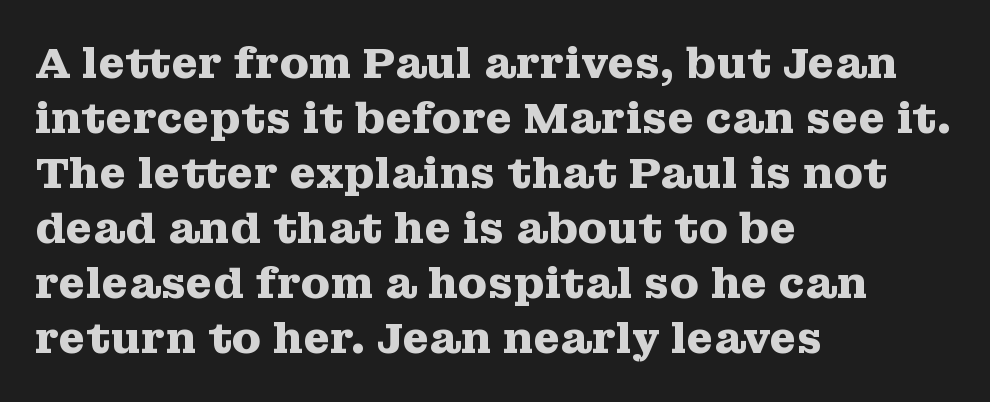
{"serif": "yes", "italic": "no", "bold": "yes", "weight": "heavy", "width": "wide", "stroke_contrast": "medium", "x_height": "medium", "monospaced": "no", "underline": "no", "align": "left", "line_spacing": "normal", "line_spacing_ratio": 1.28, "letter_spacing": "normal", "letter_spacing_em": 0.0, "glyph_px": 43}
